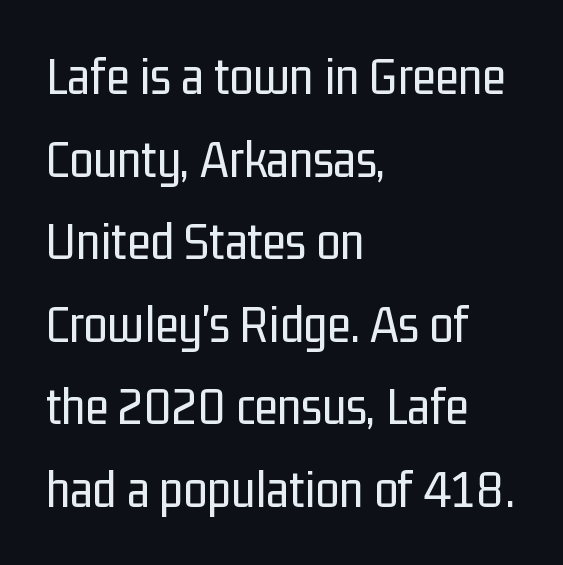
{"serif": "no", "italic": "no", "bold": "no", "weight": "regular", "width": "condensed", "stroke_contrast": "low", "x_height": "medium", "monospaced": "no", "underline": "no", "align": "left", "line_spacing": "normal", "line_spacing_ratio": 1.53, "letter_spacing": "normal", "letter_spacing_em": 0.0, "glyph_px": 54}
